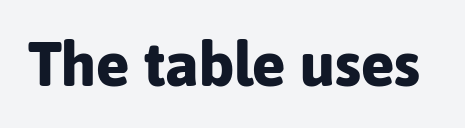
The image shows 62 px bold sans-serif type, upright; set normal letter spacing, not underlined; low stroke contrast and a medium x-height.
